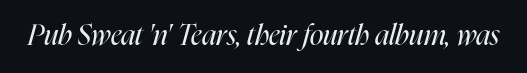
The letterforms sit shoulder to shoulder at normal distance. Each letter keeps its own natural width here, so spacing adapts to shape. Decoration check: the copy has no underline. The letterforms sit at book weight or below. The letters are slanted; this is an italic face.
